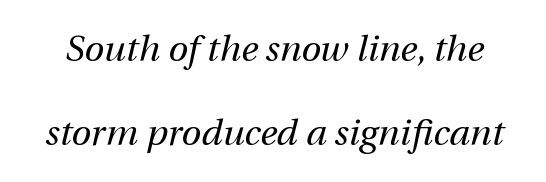
You could fit nearly another row in the gap between these rows. The letters advance in unequal steps, a hallmark of proportional type. On a weight scale, this lands at 450 or below. There is no visible air inserted between adjacent glyphs. The specimen reads as italic at a glance. Clear beneath every line of the passage.
